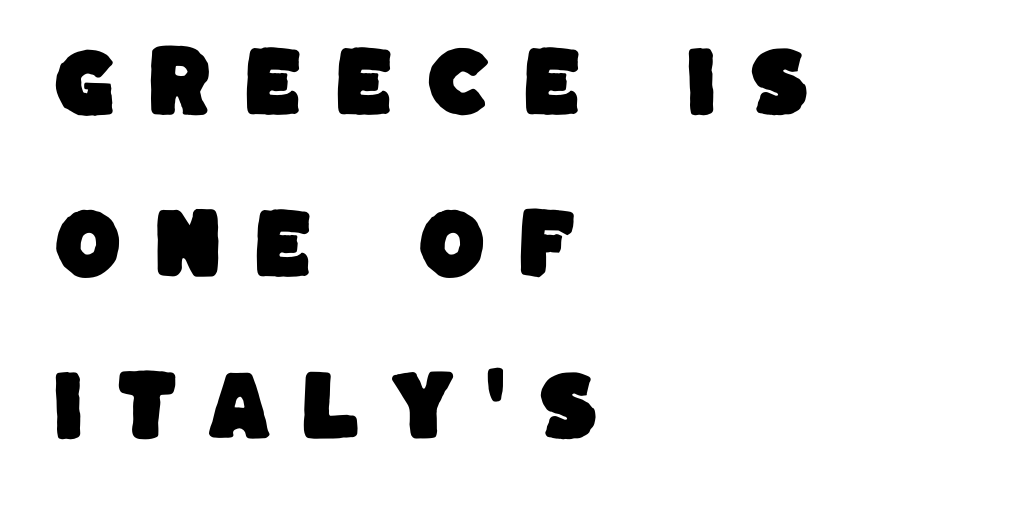
All the whitespace from short lines collects on the right. This rendering features lettering with no underline. Characters follow at a spacing far wider than the type designer built in. The face used here is proportionally spaced, like ordinary book or web type.
